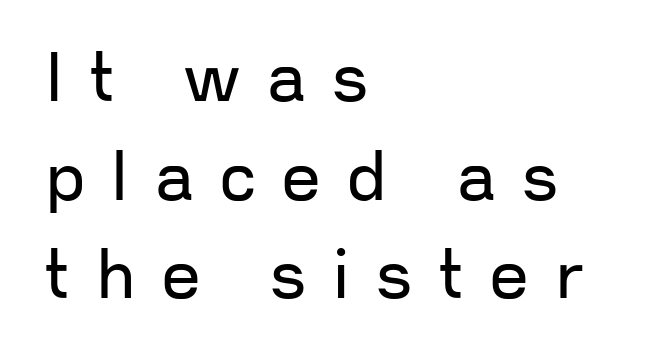
{"serif": "no", "italic": "no", "bold": "no", "weight": "regular", "width": "normal", "stroke_contrast": "low", "x_height": "medium", "monospaced": "no", "underline": "no", "align": "left", "line_spacing": "normal", "line_spacing_ratio": 1.45, "letter_spacing": "wide", "letter_spacing_em": 0.39, "glyph_px": 68}
